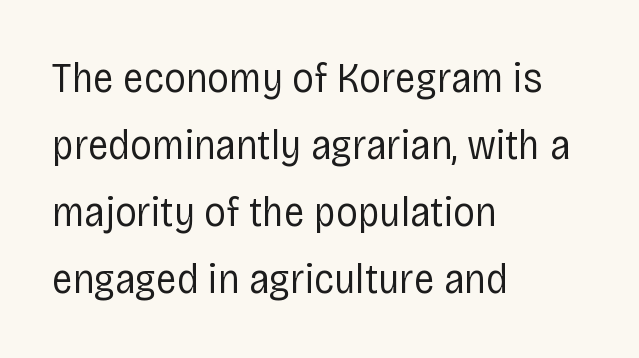
Q: Is the text bold? A: No.
Q: Is the text italic (slanted)? A: No, it is upright.
Q: Is the typeface a serif or a sans-serif typeface? A: Sans-serif.
Q: Is the text underlined? A: No.
Q: How is the paragraph aligned? A: Left-aligned.
Q: Is the spacing between letters normal or unusually wide? A: Normal.
Q: Is the spacing between lines tight, normal or loose? A: Normal.
Q: Width (condensed, normal, or wide)? A: Condensed.
Q: Stroke contrast? A: Low.
Q: x-height? A: Large.
Q: Monospaced? A: No.
